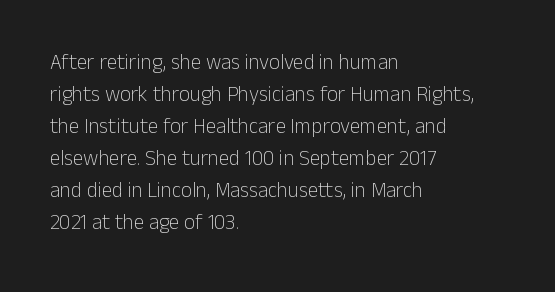
{"italic": "no", "bold": "no", "underline": "no", "align": "left", "line_spacing": "normal", "line_spacing_ratio": 1.52, "letter_spacing": "normal", "letter_spacing_em": 0.0, "glyph_px": 21}
